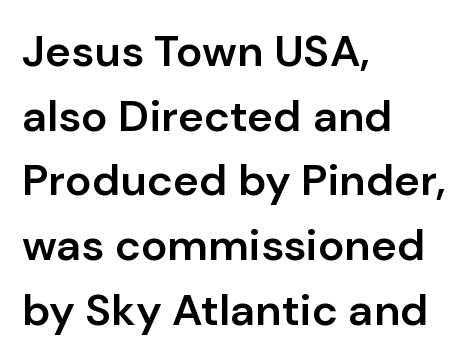
Q: Is the text bold? A: Semi-bold.
Q: Is the text italic (slanted)? A: No, it is upright.
Q: Is the typeface a serif or a sans-serif typeface? A: Sans-serif.
Q: Is the text underlined? A: No.
Q: How is the paragraph aligned? A: Left-aligned.
Q: Is the spacing between letters normal or unusually wide? A: Normal.
Q: Is the spacing between lines tight, normal or loose? A: Normal.
Q: Width (condensed, normal, or wide)? A: Normal.
Q: Stroke contrast? A: Low.
Q: x-height? A: Medium.
Q: Monospaced? A: No.
